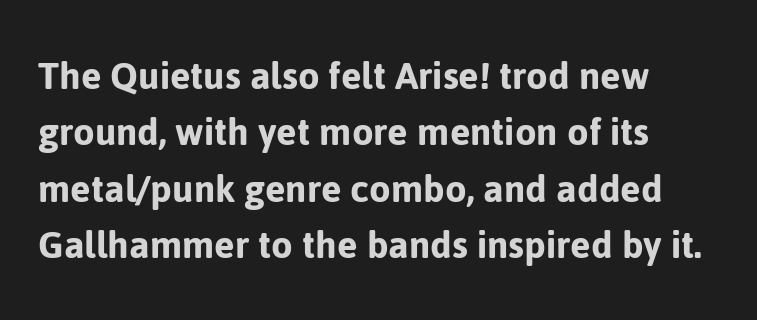
{"serif": "no", "italic": "no", "width": "normal", "stroke_contrast": "low", "x_height": "medium", "monospaced": "no", "underline": "no", "align": "left", "line_spacing": "normal", "line_spacing_ratio": 1.28, "letter_spacing": "normal", "letter_spacing_em": 0.0, "glyph_px": 44}
